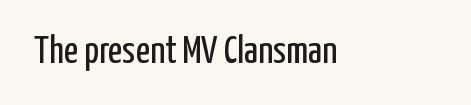
The image shows 39 px regular-weight, condensed sans-serif type, upright; set normal letter spacing, not underlined; low stroke contrast and a medium x-height.
